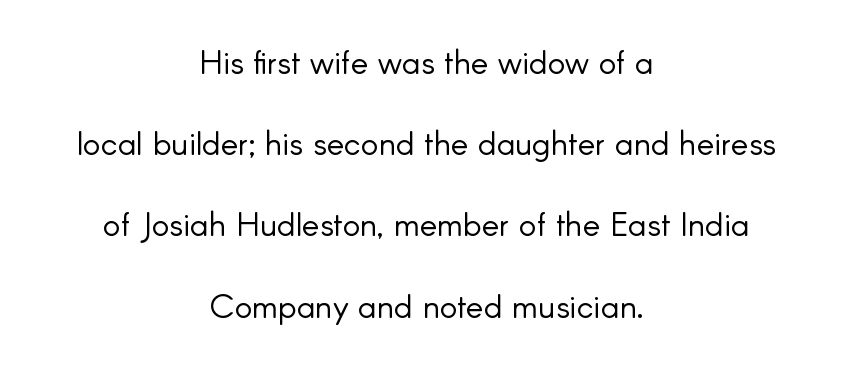
{"serif": "no", "italic": "no", "bold": "no", "weight": "light", "width": "normal", "stroke_contrast": "low", "x_height": "small", "monospaced": "no", "underline": "no", "align": "center", "line_spacing": "loose", "line_spacing_ratio": 2.46, "letter_spacing": "normal", "letter_spacing_em": 0.0, "glyph_px": 33}
